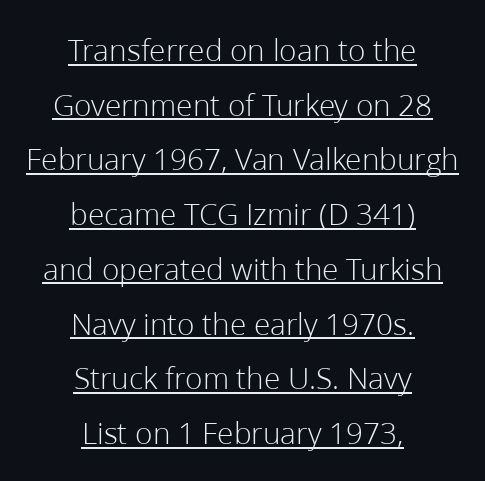
The image shows 32 px light sans-serif type, upright; set centered, line spacing 1.71x, normal letter spacing, underlined; low stroke contrast and a medium x-height.
